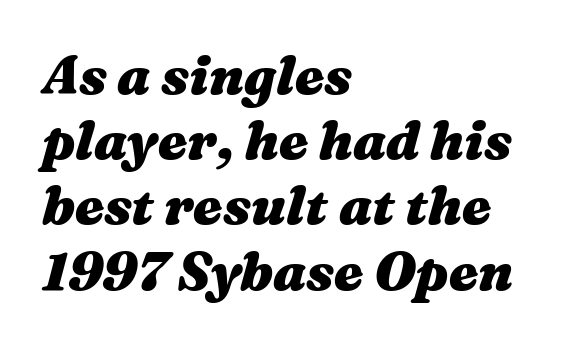
The image shows 53 px heavy, wide type, italic (leaning right); set left-aligned, line spacing 1.23x, normal letter spacing, not underlined; medium stroke contrast and a medium x-height.
